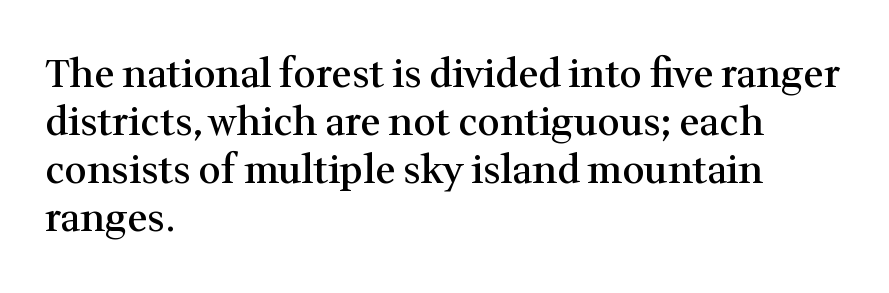
{"serif": "yes", "italic": "no", "bold": "semi", "weight": "semibold", "width": "normal", "stroke_contrast": "medium", "x_height": "medium", "monospaced": "no", "underline": "no", "align": "left", "line_spacing_ratio": 1.23, "letter_spacing": "normal", "letter_spacing_em": 0.0, "glyph_px": 39}
